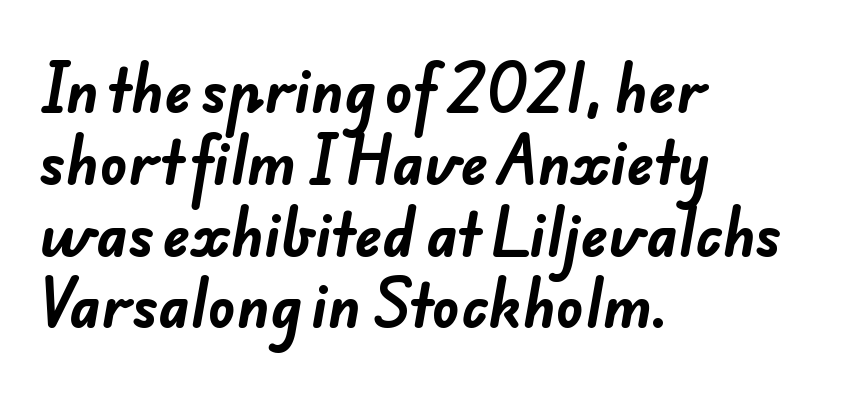
The image shows 57 px bold sans-serif type; set left-aligned, normal line spacing (1.26x), normal letter spacing, not underlined; low stroke contrast and a small x-height.
